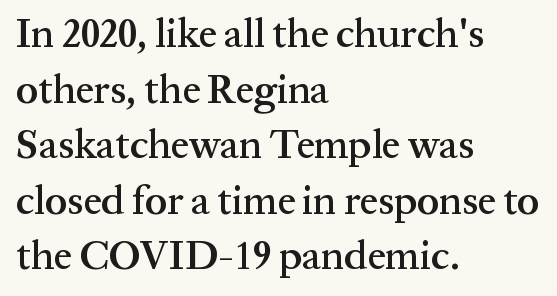
Q: Is the text bold? A: Semi-bold.
Q: Is the text italic (slanted)? A: No, it is upright.
Q: Is the typeface a serif or a sans-serif typeface? A: Serif.
Q: Is the text underlined? A: No.
Q: How is the paragraph aligned? A: Left-aligned.
Q: Is the spacing between letters normal or unusually wide? A: Normal.
Q: Is the spacing between lines tight, normal or loose? A: Normal.
Q: Width (condensed, normal, or wide)? A: Normal.
Q: Stroke contrast? A: Medium.
Q: x-height? A: Medium.
Q: Monospaced? A: No.
